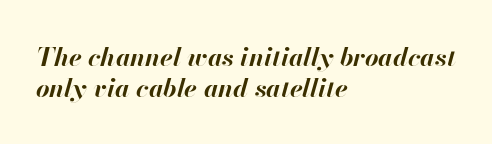
The image shows 26 px bold type, italic (leaning right); set left-aligned, line spacing 1.18x, normal letter spacing, not underlined.
